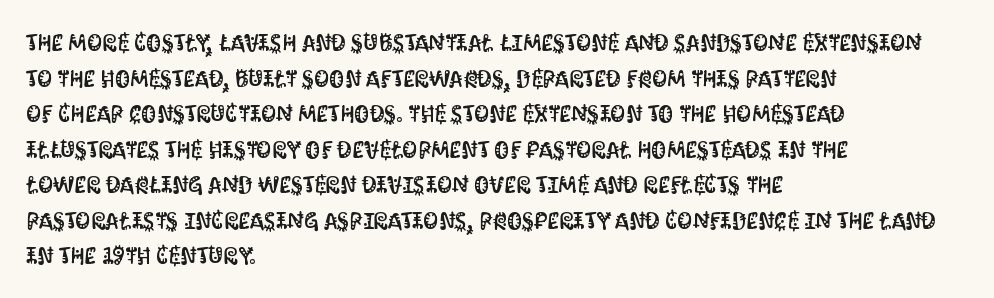
Q: Is the text italic (slanted)? A: No, it is upright.
Q: Is the text underlined? A: No.
Q: How is the paragraph aligned? A: Left-aligned.
Q: Is the spacing between letters normal or unusually wide? A: Normal.
Q: Is the spacing between lines tight, normal or loose? A: Normal.
